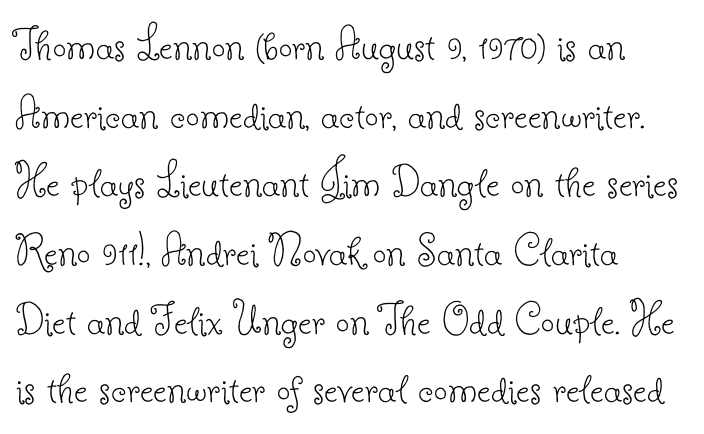
The image shows 48 px thin serif type, upright; set left-aligned, normal line spacing (1.43x), normal letter spacing, not underlined; low stroke contrast and a small x-height.
